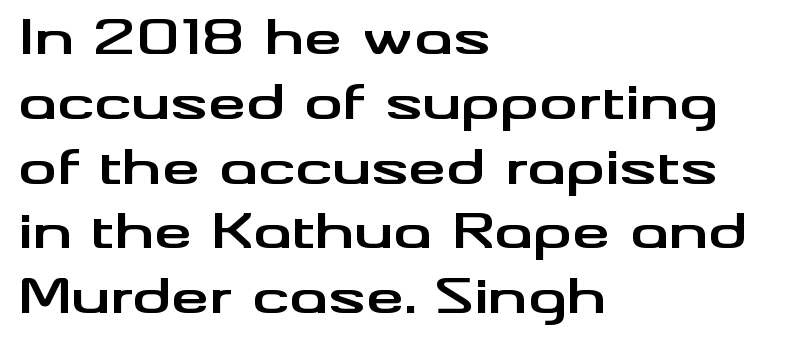
Q: Is the text bold? A: Yes.
Q: Is the text italic (slanted)? A: No, it is upright.
Q: Is the typeface a serif or a sans-serif typeface? A: Sans-serif.
Q: Is the text underlined? A: No.
Q: How is the paragraph aligned? A: Left-aligned.
Q: Is the spacing between letters normal or unusually wide? A: Normal.
Q: Is the spacing between lines tight, normal or loose? A: Normal.
Q: Width (condensed, normal, or wide)? A: Wide.
Q: Stroke contrast? A: Medium.
Q: x-height? A: Small.
Q: Monospaced? A: No.
